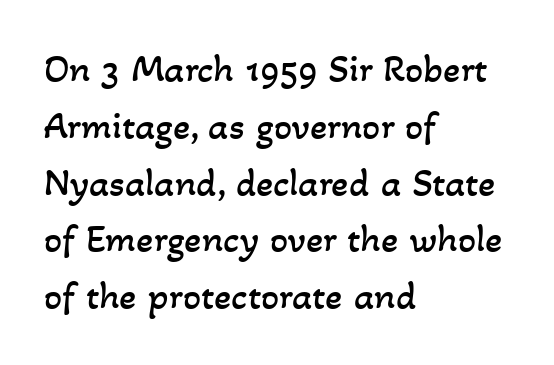
Regular leading. Lines of text with bare space underneath. The passage shown is typed in a proportional face where columns would drift. What stands out about the letter spacing? Nothing — it is the standard amount. The font sits on the lighter half of the weight spectrum, regular included. The compositor pushed each line to the left boundary.
